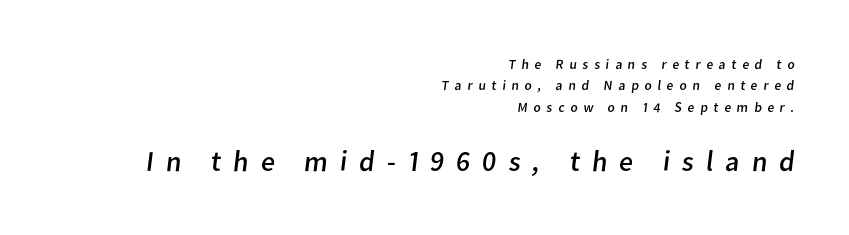
Check under the words: just untouched page. Spacing verdict: proportional, widths tailored to each character. Stroke thickness stays within the range of a standard reading face or lighter. Observe the absence of serifs on each vertical stroke in this sample.
